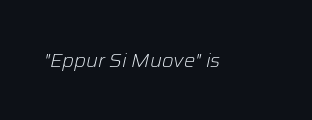
Q: Is the text bold? A: No.
Q: Is the text italic (slanted)? A: Yes, it leans right by about 12 degrees.
Q: Is the text underlined? A: No.
Q: Is the spacing between letters normal or unusually wide? A: Normal.
